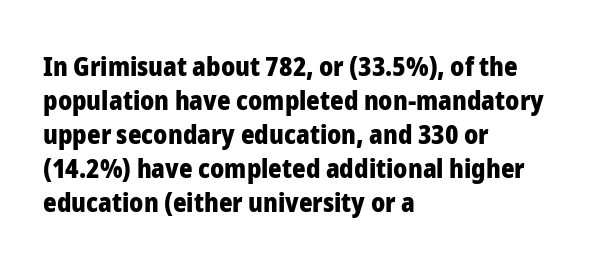
Q: Is the text bold? A: Yes.
Q: Is the text italic (slanted)? A: No, it is upright.
Q: Is the text underlined? A: No.
Q: How is the paragraph aligned? A: Left-aligned.
Q: Is the spacing between letters normal or unusually wide? A: Normal.
Q: Is the spacing between lines tight, normal or loose? A: Normal.
